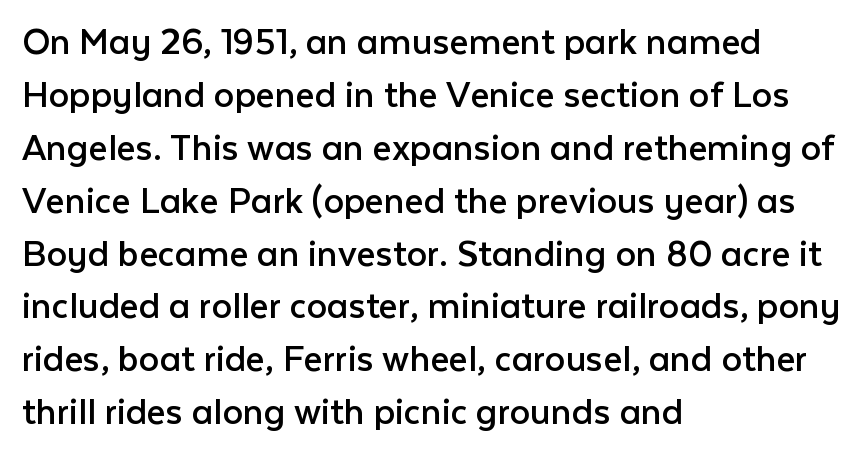
Q: Is the text bold? A: No.
Q: Is the text italic (slanted)? A: No, it is upright.
Q: Is the typeface a serif or a sans-serif typeface? A: Sans-serif.
Q: Is the text underlined? A: No.
Q: How is the paragraph aligned? A: Left-aligned.
Q: Is the spacing between letters normal or unusually wide? A: Normal.
Q: Is the spacing between lines tight, normal or loose? A: Normal.
Q: Width (condensed, normal, or wide)? A: Normal.
Q: Stroke contrast? A: Low.
Q: x-height? A: Medium.
Q: Monospaced? A: No.
